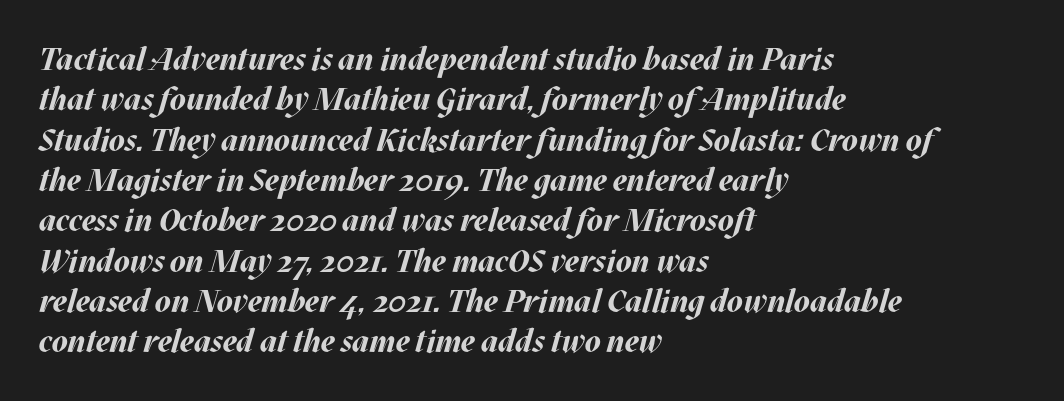
Q: Is the text bold? A: Yes.
Q: Is the text italic (slanted)? A: Yes, it leans right by about 17 degrees.
Q: Is the text underlined? A: No.
Q: How is the paragraph aligned? A: Left-aligned.
Q: Is the spacing between letters normal or unusually wide? A: Normal.
Q: Is the spacing between lines tight, normal or loose? A: Normal.
Q: Width (condensed, normal, or wide)? A: Normal.
Q: Stroke contrast? A: Medium.
Q: x-height? A: Large.
Q: Monospaced? A: No.
